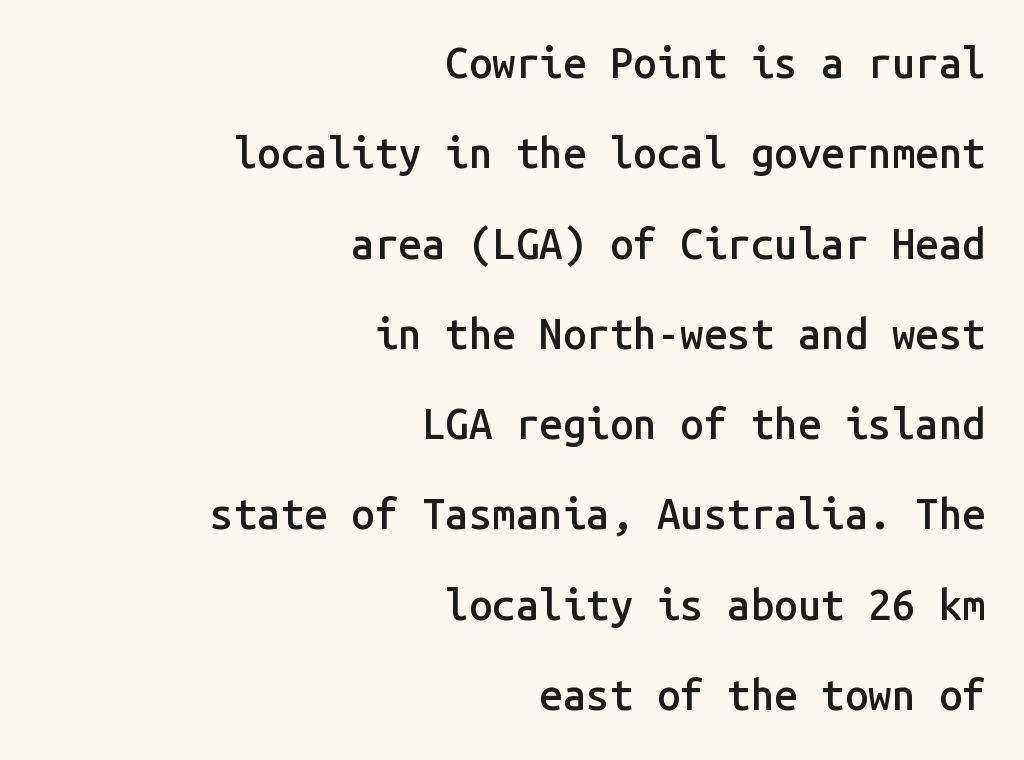
The image shows 42 px semibold sans-serif type, upright, monospaced; set right-aligned, loose line spacing (2.15x), normal letter spacing, not underlined; low stroke contrast and a medium x-height.
